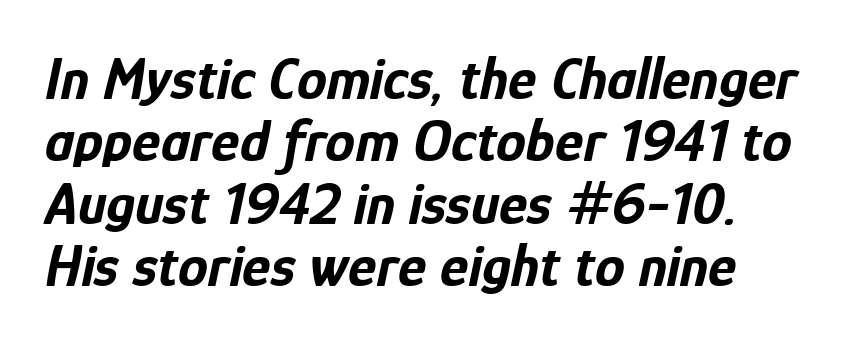
{"italic": "yes", "lean": "right", "slant_degrees": 12, "bold": "yes", "weight": "bold", "width": "condensed", "stroke_contrast": "low", "x_height": "medium", "monospaced": "no", "underline": "no", "align": "left", "line_spacing": "tight", "line_spacing_ratio": 1.04, "letter_spacing": "normal", "letter_spacing_em": 0.0, "glyph_px": 60}
